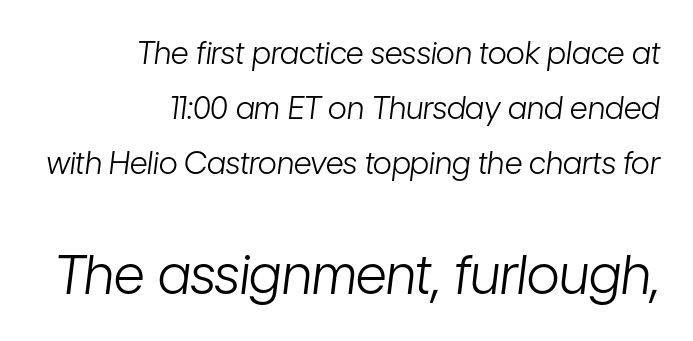
Q: Is the text bold? A: No.
Q: Is the text italic (slanted)? A: Yes, it leans right by about 7 degrees.
Q: Is the text underlined? A: No.
Q: How is the paragraph aligned? A: Right-aligned.
Q: Is the spacing between letters normal or unusually wide? A: Normal.
Q: Which block of text is set in a larger size, the first (top) or the second (bottom)? A: The second (bottom) one.
Q: Width (condensed, normal, or wide)? A: Condensed.
Q: Stroke contrast? A: Low.
Q: x-height? A: Medium.
Q: Monospaced? A: No.
